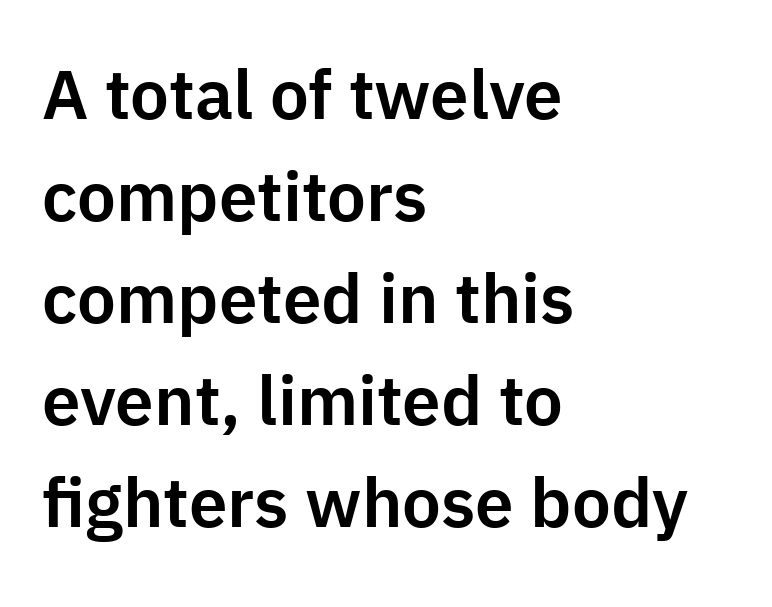
The image shows 69 px sans-serif type, upright; set left-aligned, normal line spacing (1.48x), normal letter spacing, not underlined; low stroke contrast and a medium x-height.
